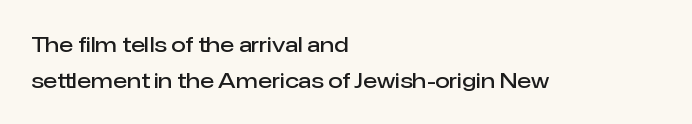
Q: Is the text bold? A: Semi-bold.
Q: Is the text italic (slanted)? A: No, it is upright.
Q: Is the text underlined? A: No.
Q: How is the paragraph aligned? A: Left-aligned.
Q: Is the spacing between letters normal or unusually wide? A: Normal.
Q: Is the spacing between lines tight, normal or loose? A: Normal.
